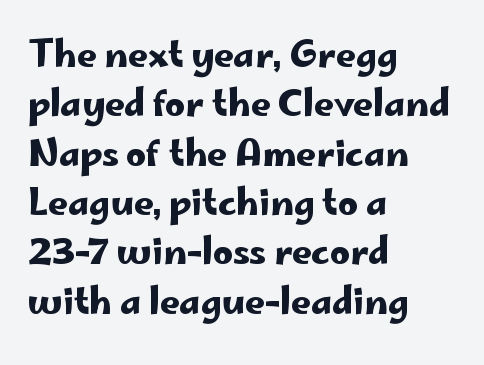
Note the varied advance widths — an 'i' is clearly narrower than an 'm'. Rule under the text: the space is simply empty. Does the type have serifs? No, each stem ends abruptly. Notice how descenders clear the ascenders below comfortably — that's standard leading. Do the letters lean? They stand straight.
